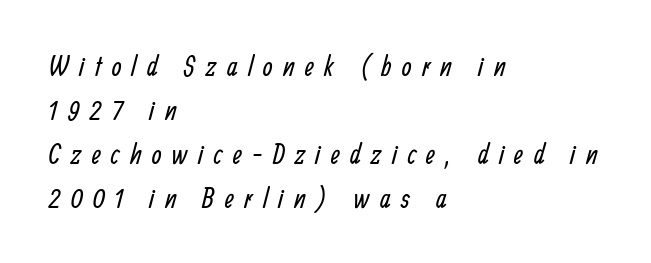
The image shows 28 px regular-weight, condensed sans-serif type; set left-aligned, normal line spacing (1.57x), unusually wide letter spacing (+0.37 em), not underlined; low stroke contrast and a medium x-height.
